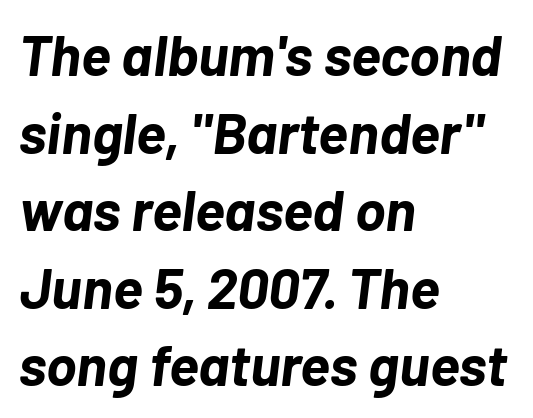
The image shows 57 px bold type, italic (leaning right); set left-aligned, normal line spacing (1.36x), normal letter spacing, not underlined; low stroke contrast and a medium x-height.
